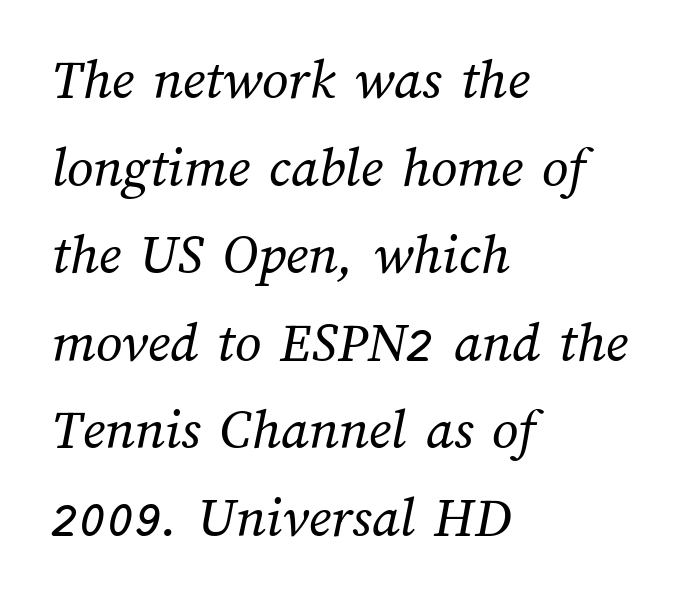
Q: Is the text bold? A: No.
Q: Is the text underlined? A: No.
Q: How is the paragraph aligned? A: Left-aligned.
Q: Is the spacing between letters normal or unusually wide? A: Normal.
Q: Is the spacing between lines tight, normal or loose? A: Normal.
Q: Width (condensed, normal, or wide)? A: Normal.
Q: Stroke contrast? A: Medium.
Q: x-height? A: Medium.
Q: Monospaced? A: No.
